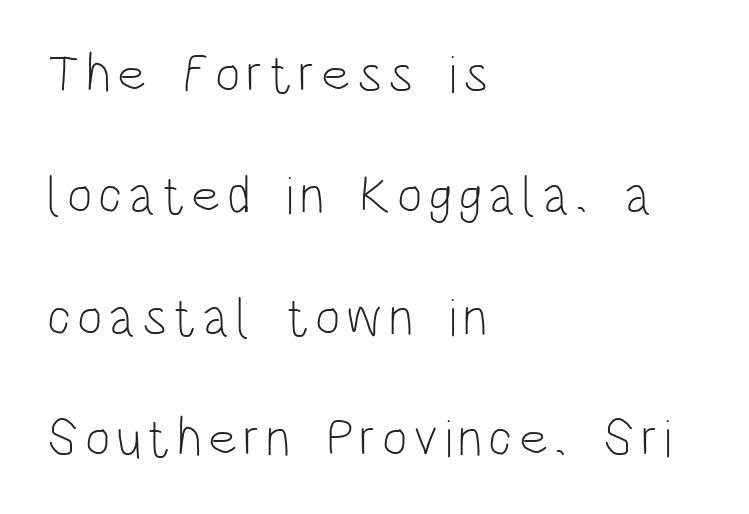
The image shows 54 px light, condensed sans-serif type, upright; set left-aligned, loose line spacing (2.25x), not underlined; low stroke contrast and a large x-height.
